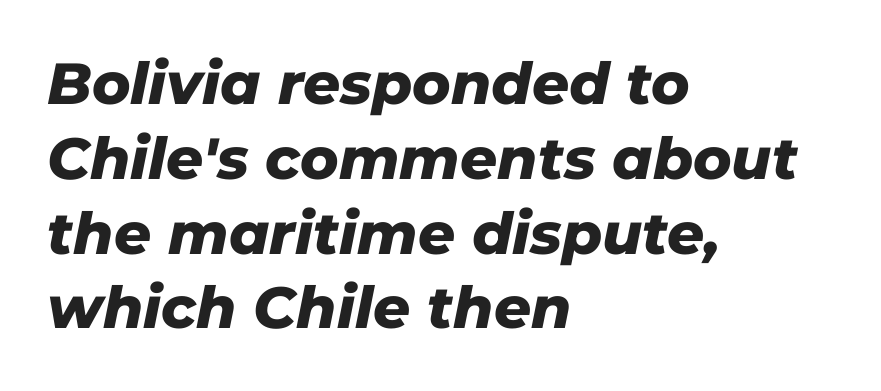
Only glyphs here, with clear space below each row. Thick stems and heavy bowls — unmistakably bold. The whole block is typeset with a tilt. Each letter keeps its own natural width here, so spacing adapts to shape. The passage shown stacks its lines at a standard gap. Inter-character spacing is left at the font's built-in metrics.
